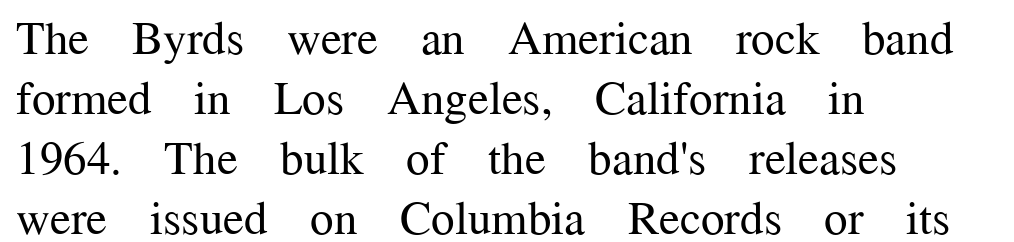
{"serif": "yes", "italic": "no", "bold": "no", "weight": "regular", "width": "normal", "stroke_contrast": "medium", "x_height": "medium", "monospaced": "no", "underline": "no", "align": "left", "line_spacing": "normal", "line_spacing_ratio": 1.28, "letter_spacing": "normal", "letter_spacing_em": 0.0, "glyph_px": 47}
